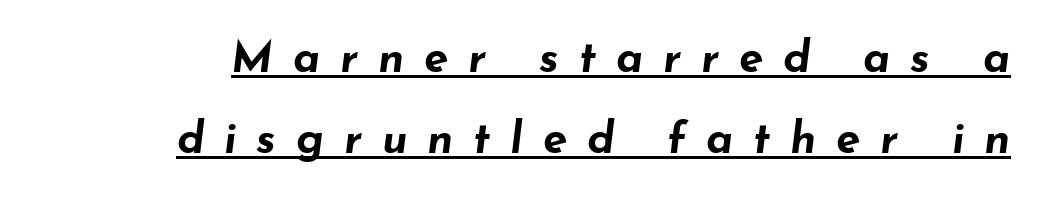
Q: Is the text bold? A: Yes.
Q: Is the text italic (slanted)? A: Yes, it leans right by about 7 degrees.
Q: Is the text underlined? A: Yes.
Q: Is the spacing between letters normal or unusually wide? A: Unusually wide.
Q: Width (condensed, normal, or wide)? A: Wide.
Q: Stroke contrast? A: Low.
Q: x-height? A: Small.
Q: Monospaced? A: No.
